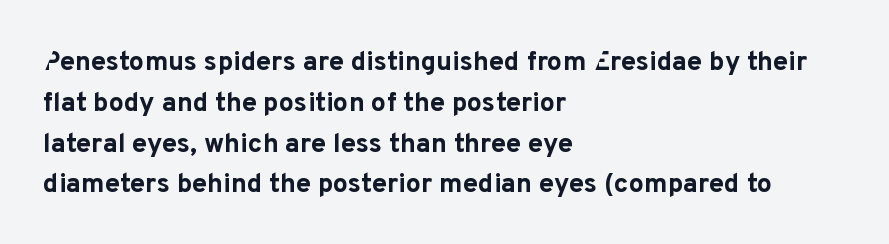
The image shows 27 px bold type, upright; set left-aligned, normal line spacing (1.51x), normal letter spacing, not underlined.
